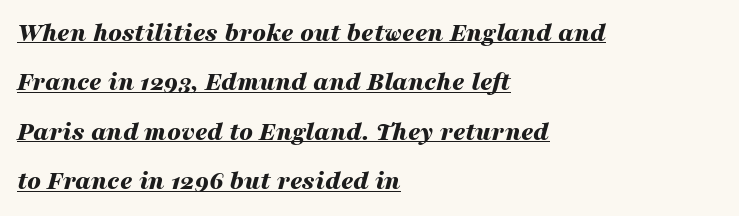
{"italic": "yes", "lean": "right", "slant_degrees": 16, "bold": "yes", "underline": "yes", "align": "left", "line_spacing_ratio": 1.83, "letter_spacing": "normal", "letter_spacing_em": 0.0, "glyph_px": 27}
